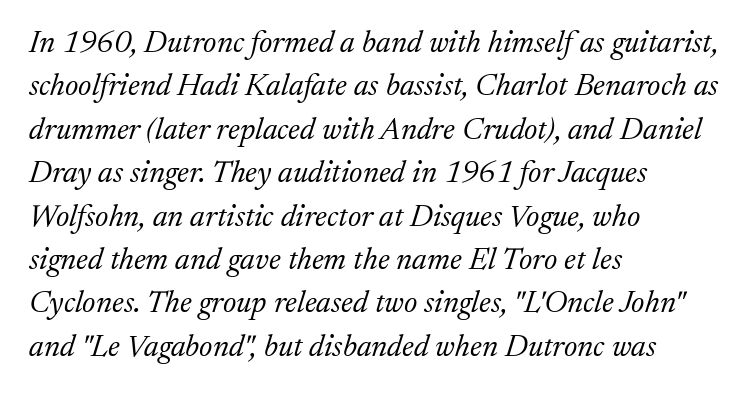
A typesetter would call this proportional, since set widths differ per character. Baseline-to-baseline distance is the conventional proportion of letter height. Ink coverage per letter is moderate at most. This rendering leaves character spacing at its baseline value. The characters display serif detailing at their extremities. Characters are canted at an angle relative to the baseline's perpendicular.
